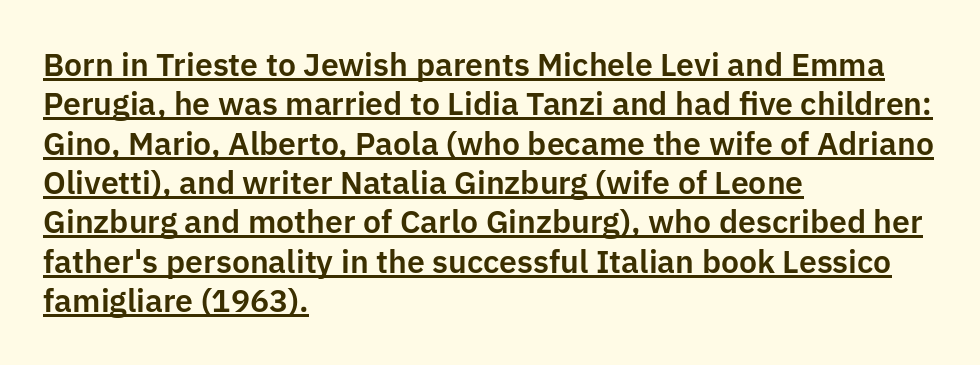
Every word sits above its own underline. It's the straight-up-and-down kind of type. This sample is left-justified, so line endings fall wherever the words run out. The characters display no serif detailing; their extremities are plain.
